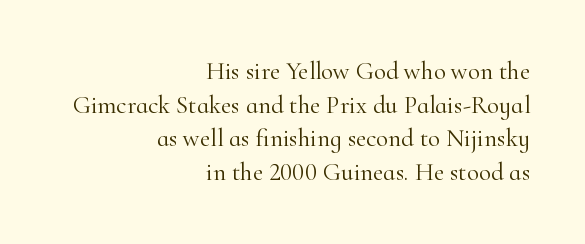
Posture: straight, roman, zero tilt. Leading matches the norm, producing a regular column. Has an underline been added? It has not. Inter-character spacing is left at the font's built-in metrics. Line endings align vertically; line beginnings do not.
